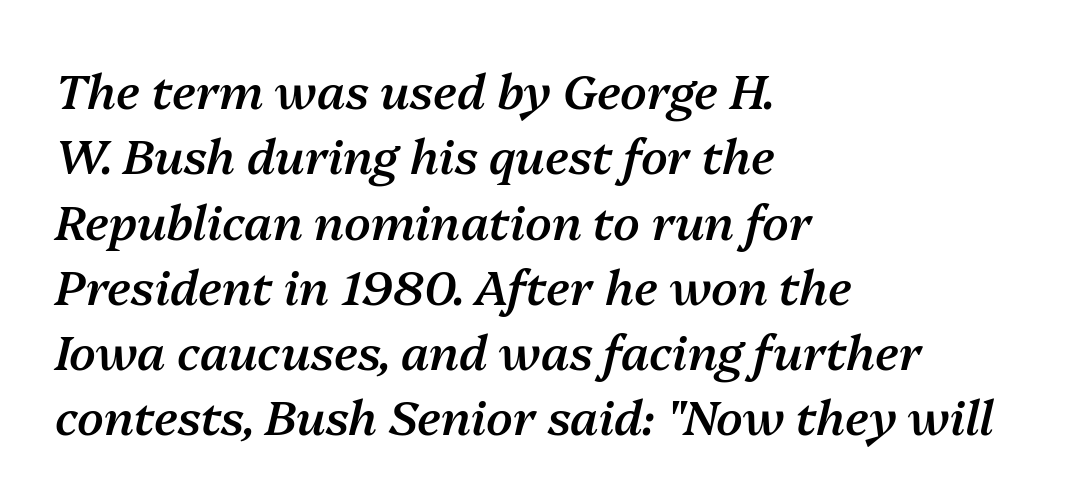
Q: Is the text bold? A: Semi-bold.
Q: Is the text italic (slanted)? A: Yes, it leans right by about 13 degrees.
Q: Is the text underlined? A: No.
Q: How is the paragraph aligned? A: Left-aligned.
Q: Is the spacing between letters normal or unusually wide? A: Normal.
Q: Is the spacing between lines tight, normal or loose? A: Normal.
Q: Width (condensed, normal, or wide)? A: Normal.
Q: Stroke contrast? A: Medium.
Q: x-height? A: Medium.
Q: Monospaced? A: No.
